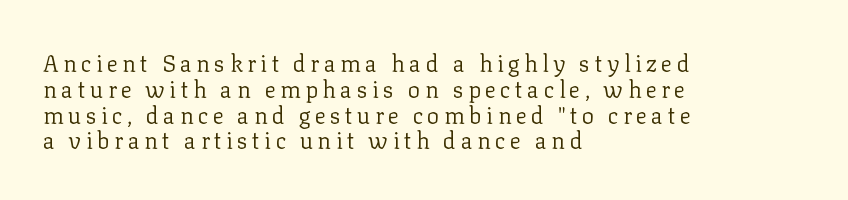
The image shows 23 px text type, upright; set left-aligned, tight line spacing (1.12x), not underlined.
